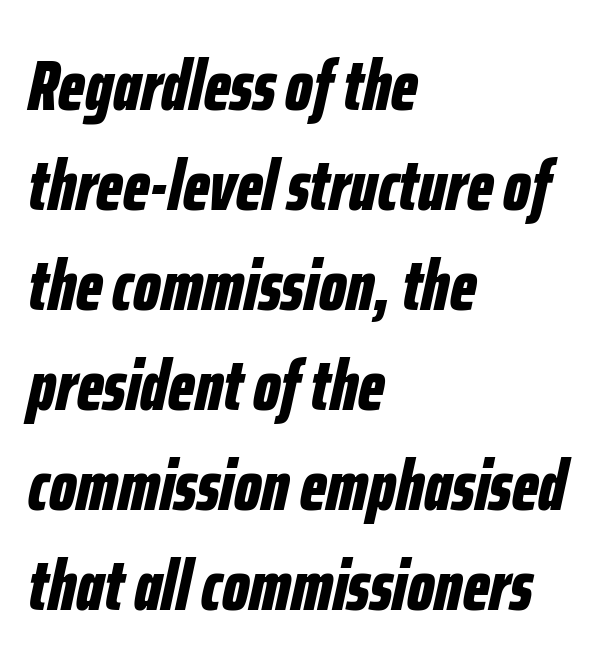
The horizontal fit of the characters is conventional and even. The lines sit at an ordinary, default distance from one another. Plenty of ink on the page — the face is bold. Emphasis-style slanted type is in use.
